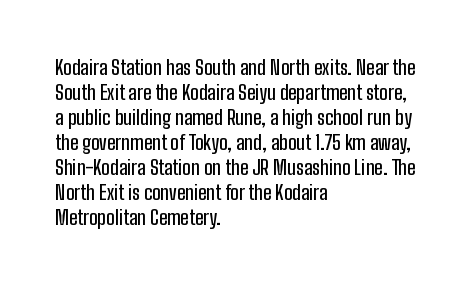
The space between consecutive lines is moderate. The area under the type is left untouched. The letters sit at their default tracking, neither squeezed nor spread. If you drew a line through each stem, it would be perfectly vertical. This rendering uses left alignment, leaving the right contour irregular.
